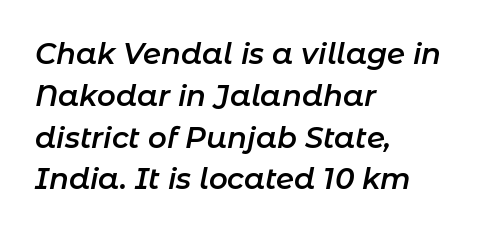
The image shows 29 px semibold type, italic (leaning right); set left-aligned, normal line spacing (1.44x), normal letter spacing, not underlined; low stroke contrast and a medium x-height.
